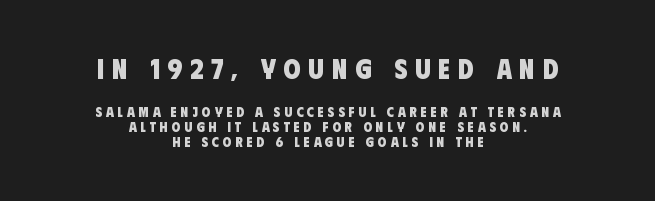
The image shows 28 px heavy, condensed sans-serif type; set centered, tight line spacing (1.07x), unusually wide letter spacing (+0.28 em), not underlined; the first (top) block is 2.0x larger; low stroke contrast and a large x-height.
